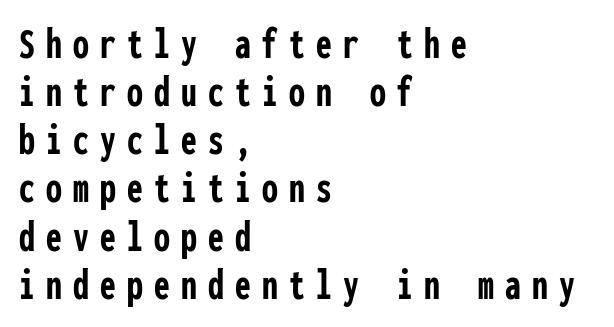
The image shows 45 px semibold, condensed sans-serif type, upright, monospaced; set left-aligned, tight line spacing (1.07x), unusually wide letter spacing (+0.25 em), not underlined; low stroke contrast and a medium x-height.
